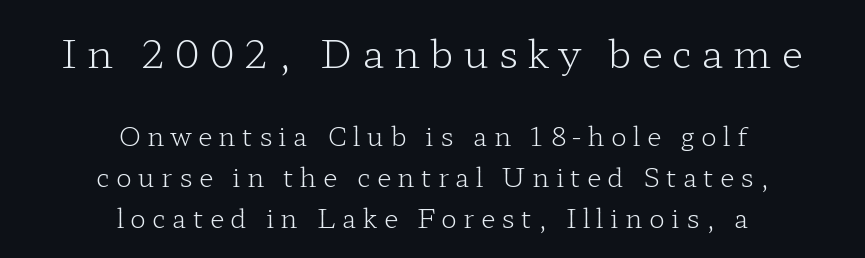
The image shows 39 px light, wide serif type, upright; set centered, normal line spacing (1.58x), unusually wide letter spacing (+0.25 em), not underlined; the first (top) block is 1.5x larger; low stroke contrast and a medium x-height.
